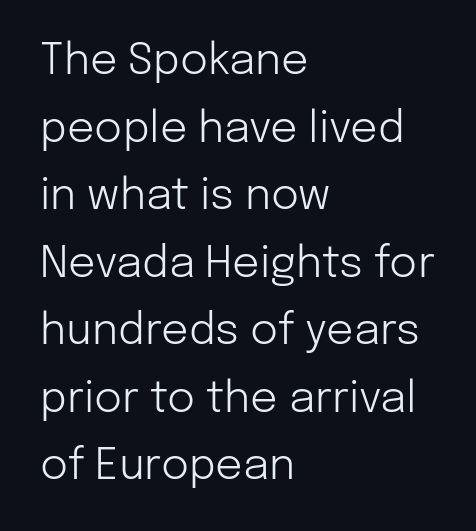
A light-to-regular cut is what we see here. Each new line begins a customary step beneath the previous one. No italicization has been applied; the sample stays upright. Leftover space on each line is placed entirely after the last word. The font family rendered here belongs to the sans-serif group.
